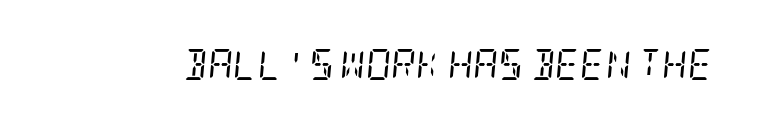
{"serif": "yes", "italic": "yes", "lean": "right", "slant_degrees": 5, "bold": "no", "weight": "regular", "width": "condensed", "stroke_contrast": "low", "x_height": "large", "underline": "no", "letter_spacing": "normal", "letter_spacing_em": 0.0, "glyph_px": 31}
